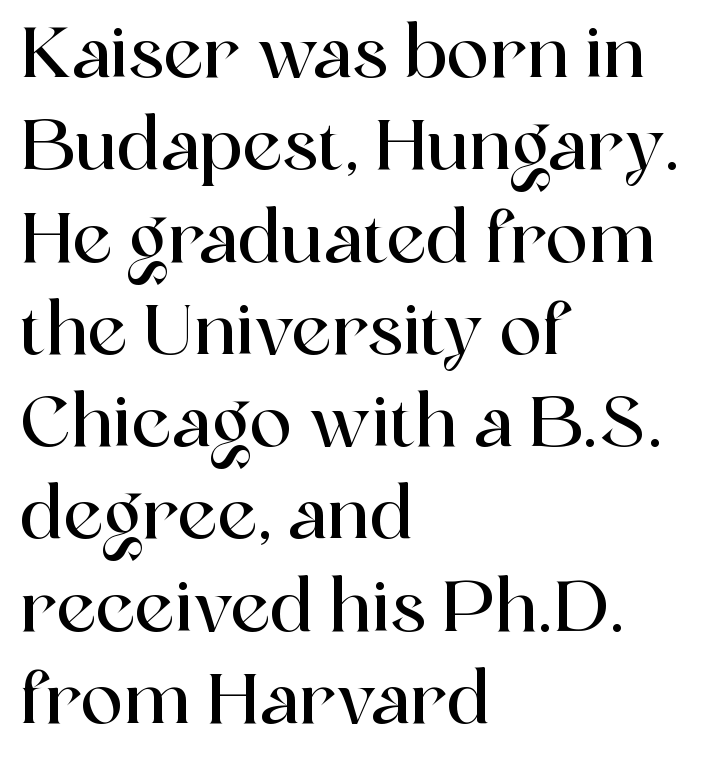
Between one letter and the next there's only the usual sliver of space. Posture: upright roman. The rendering anchors every line to the left-hand side. Type without underlining.
